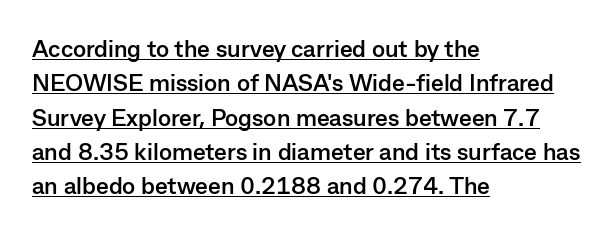
Its strokes are broad and dark, the hallmark of bold type. The typesetter has applied underlining to the passage shown. The designer left line spacing at the default. These lines are set flush left with a ragged right edge.
